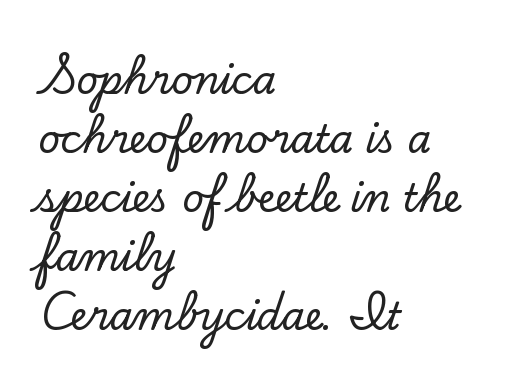
The image shows 38 px serif type; set left-aligned, normal line spacing (1.55x), normal letter spacing, not underlined; low stroke contrast and a small x-height.
